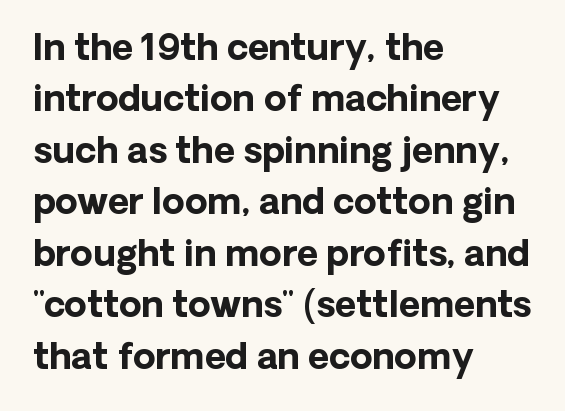
The image shows 36 px bold sans-serif type, upright; set left-aligned, normal line spacing (1.43x), normal letter spacing, not underlined; low stroke contrast and a medium x-height.
